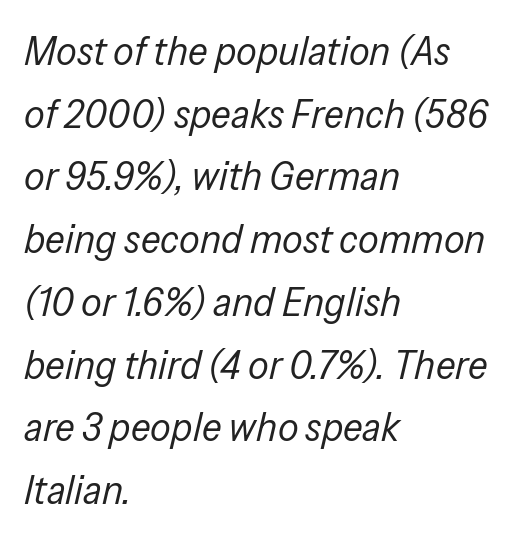
The image shows 41 px regular-weight, condensed type, italic (leaning right); set left-aligned, normal line spacing (1.53x), normal letter spacing, not underlined; low stroke contrast and a medium x-height.
